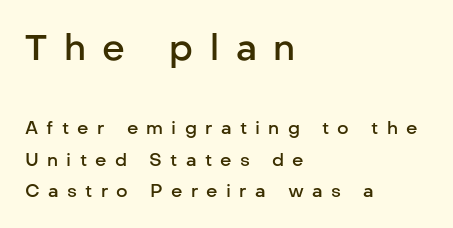
The image shows 36 px semibold sans-serif type, upright; set left-aligned, line spacing 1.74x, unusually wide letter spacing (+0.46 em), not underlined; the first (top) block is 2.0x larger; low stroke contrast and a medium x-height.
